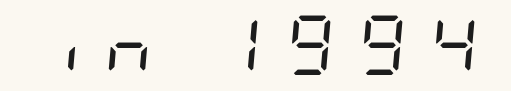
{"italic": "yes", "lean": "right", "slant_degrees": 5, "bold": "no", "weight": "regular", "width": "condensed", "stroke_contrast": "low", "x_height": "large", "underline": "no", "letter_spacing": "wide", "letter_spacing_em": 0.41, "glyph_px": 59}
